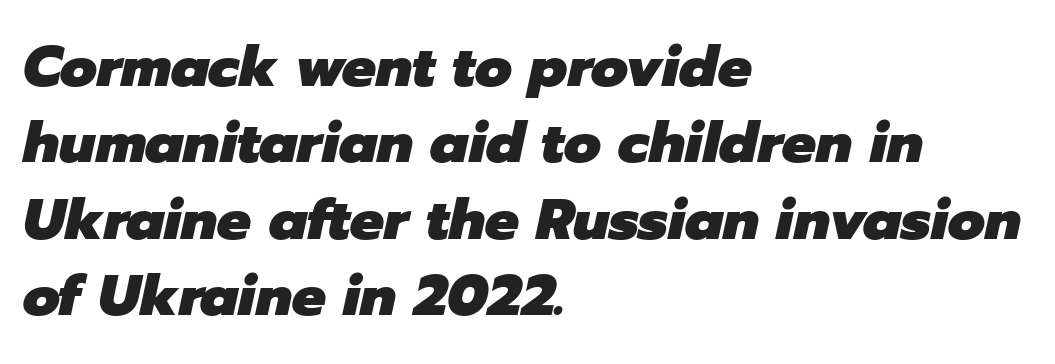
Q: Is the text bold? A: Yes.
Q: Is the text italic (slanted)? A: Yes, it leans right by about 12 degrees.
Q: Is the text underlined? A: No.
Q: How is the paragraph aligned? A: Left-aligned.
Q: Is the spacing between letters normal or unusually wide? A: Normal.
Q: Is the spacing between lines tight, normal or loose? A: Normal.
Q: Width (condensed, normal, or wide)? A: Normal.
Q: Stroke contrast? A: Low.
Q: x-height? A: Medium.
Q: Monospaced? A: No.
